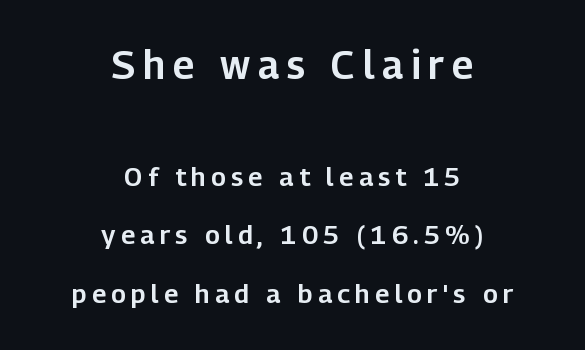
The image shows 39 px sans-serif type, upright; set centered, loose line spacing (2.25x), unusually wide letter spacing (+0.2 em), not underlined; the first (top) block is 1.5x larger; low stroke contrast and a medium x-height.
